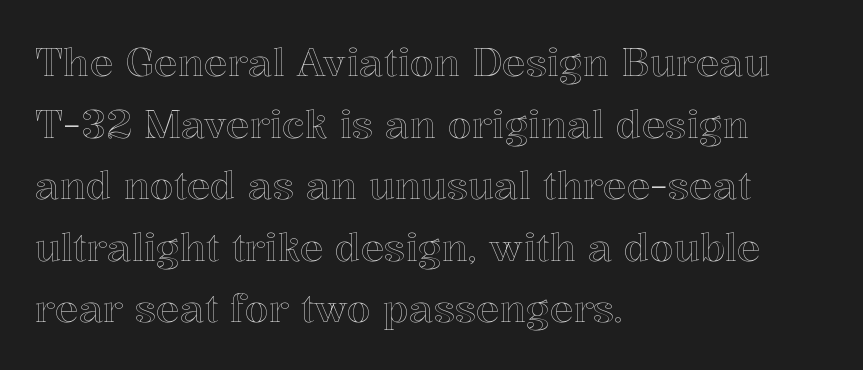
Caption: multi-line text, flush left, ragged right. The passage shown is not underscored anywhere. Vertical spacing — default. Characters remain perfectly vertical along every line.
